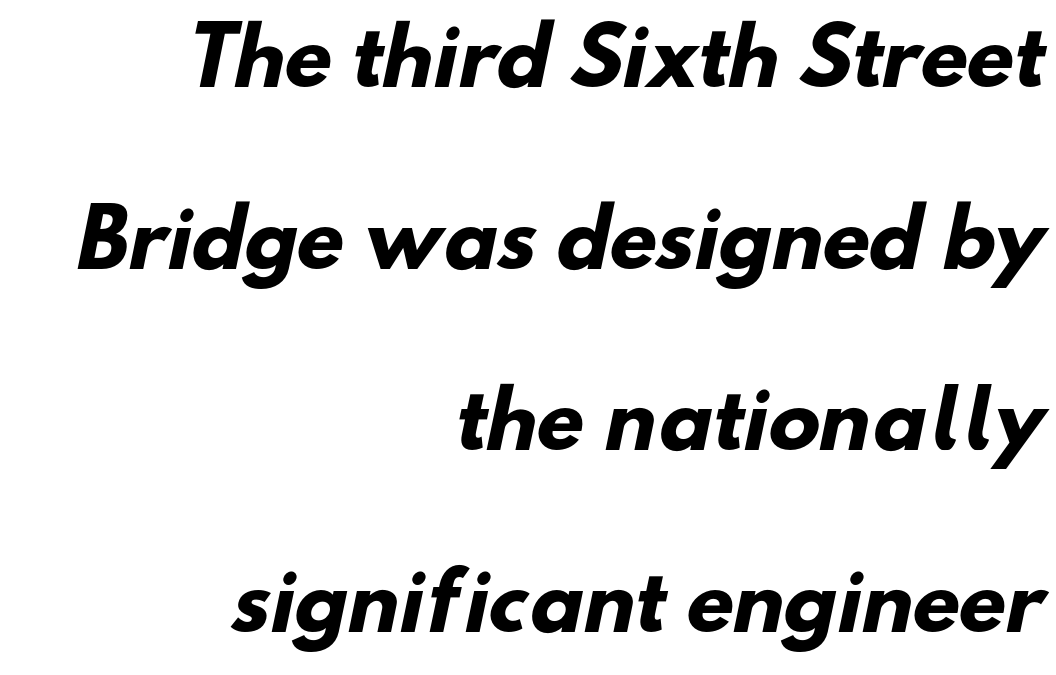
Q: Is the text bold? A: Yes.
Q: Is the typeface a serif or a sans-serif typeface? A: Sans-serif.
Q: Is the text underlined? A: No.
Q: How is the paragraph aligned? A: Right-aligned.
Q: Is the spacing between letters normal or unusually wide? A: Normal.
Q: Is the spacing between lines tight, normal or loose? A: Loose.
Q: Width (condensed, normal, or wide)? A: Normal.
Q: Stroke contrast? A: Low.
Q: x-height? A: Small.
Q: Monospaced? A: No.
